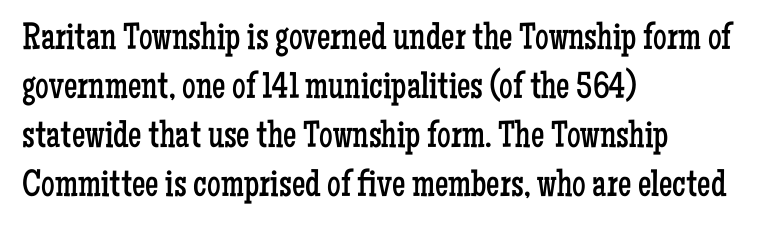
Q: Is the text bold? A: No.
Q: Is the text italic (slanted)? A: No, it is upright.
Q: Is the typeface a serif or a sans-serif typeface? A: Serif.
Q: Is the text underlined? A: No.
Q: How is the paragraph aligned? A: Left-aligned.
Q: Is the spacing between letters normal or unusually wide? A: Normal.
Q: Is the spacing between lines tight, normal or loose? A: Normal.
Q: Width (condensed, normal, or wide)? A: Condensed.
Q: Stroke contrast? A: Low.
Q: x-height? A: Medium.
Q: Monospaced? A: No.
